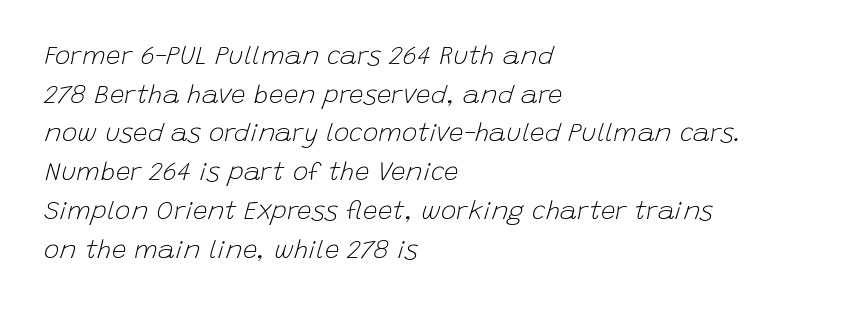
Q: Is the text bold? A: No.
Q: Is the text italic (slanted)? A: Yes, it leans right by about 15 degrees.
Q: Is the text underlined? A: No.
Q: How is the paragraph aligned? A: Left-aligned.
Q: Is the spacing between letters normal or unusually wide? A: Normal.
Q: Is the spacing between lines tight, normal or loose? A: Normal.
